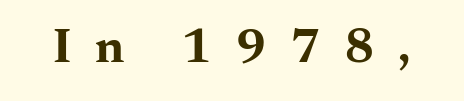
{"serif": "yes", "italic": "no", "bold": "yes", "weight": "bold", "width": "wide", "stroke_contrast": "medium", "x_height": "small", "monospaced": "no", "underline": "no", "letter_spacing": "wide", "letter_spacing_em": 0.47, "glyph_px": 50}
